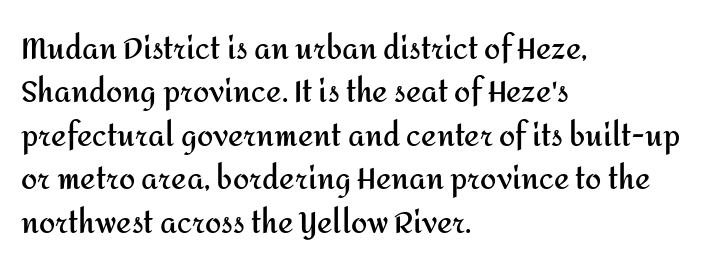
Q: Is the text bold? A: Yes.
Q: Is the text italic (slanted)? A: No, it is upright.
Q: Is the typeface a serif or a sans-serif typeface? A: Sans-serif.
Q: Is the text underlined? A: No.
Q: How is the paragraph aligned? A: Left-aligned.
Q: Is the spacing between letters normal or unusually wide? A: Normal.
Q: Is the spacing between lines tight, normal or loose? A: Normal.
Q: Width (condensed, normal, or wide)? A: Normal.
Q: Stroke contrast? A: Medium.
Q: x-height? A: Medium.
Q: Monospaced? A: No.
